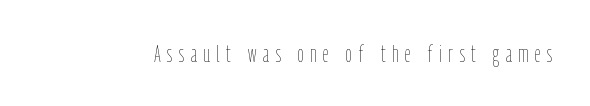
{"italic": "no", "bold": "no", "underline": "no", "letter_spacing": "wide", "letter_spacing_em": 0.28, "glyph_px": 24}
